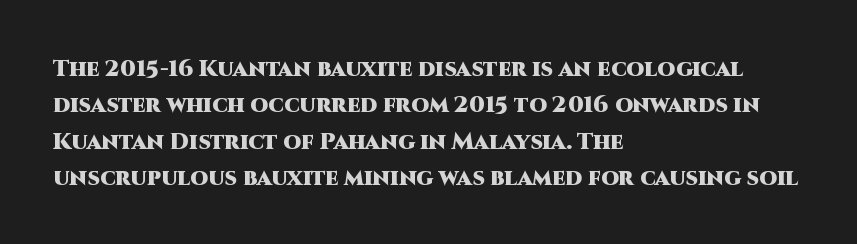
The text block is weighted toward the left margin, trailing off unevenly rightward. These lines carry a lot of weight — the face is fully bold. The letters stand upright; this is a roman face. Each row of text sits above clean, open space. This rendering leaves character spacing at its baseline value.
